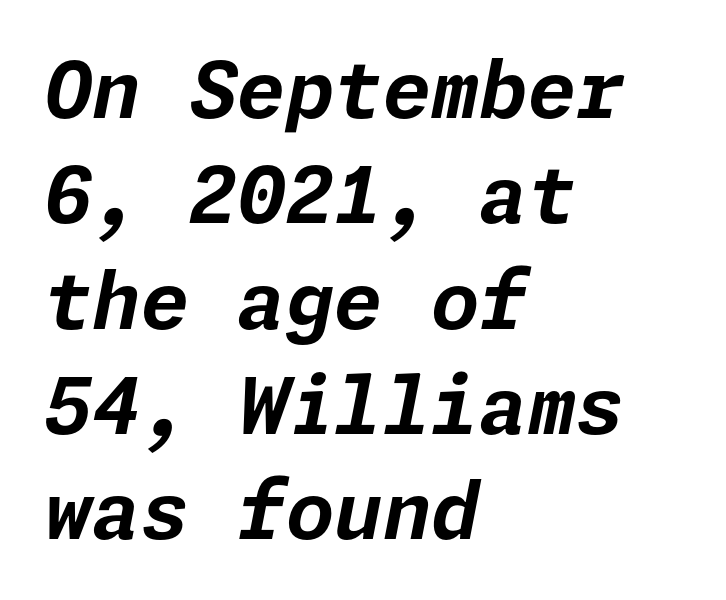
The image shows 78 px bold type, italic (leaning right); set left-aligned, normal line spacing (1.35x), normal letter spacing, not underlined; low stroke contrast and a medium x-height.
